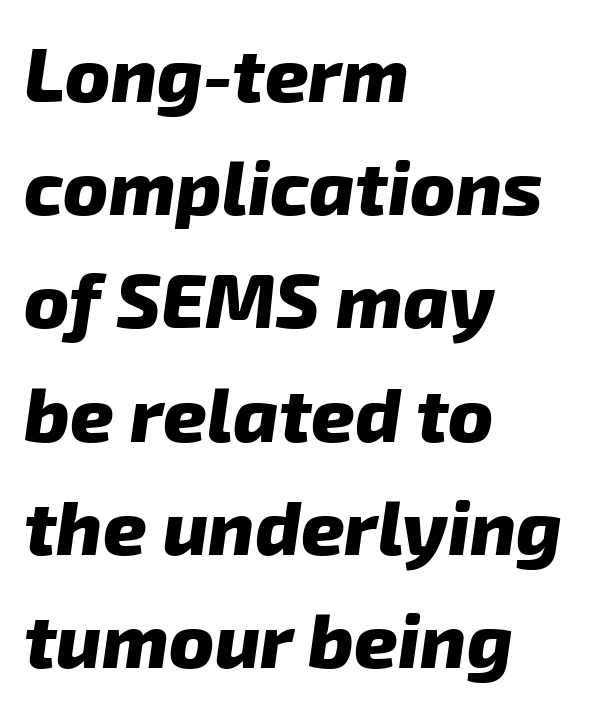
Weight check: bold — yes, fully. Nothing unusual about the tracking: characters are spaced as the font intends. Honestly, the row spacing looks completely unremarkable. A student would call this left alignment; a typographer would say flush left, rag right. The rendering uses natural spacing where letterforms have individual widths.
